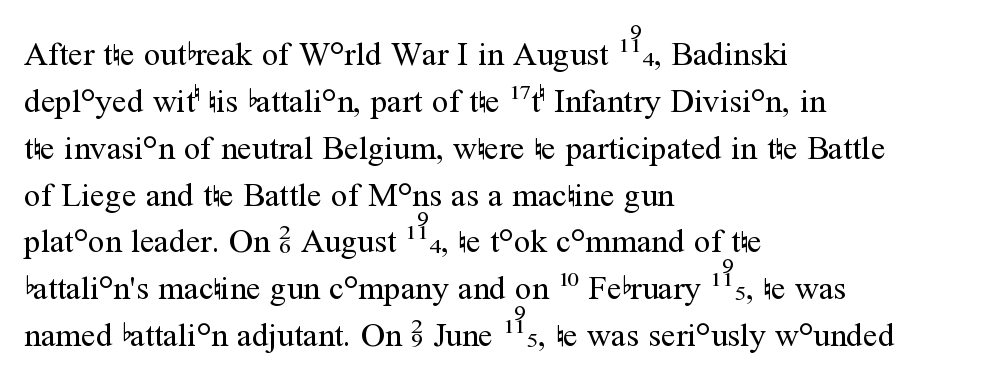
{"serif": "yes", "italic": "no", "bold": "no", "weight": "regular", "width": "normal", "stroke_contrast": "medium", "x_height": "medium", "monospaced": "no", "underline": "no", "align": "left", "line_spacing": "normal", "line_spacing_ratio": 1.42, "letter_spacing": "normal", "letter_spacing_em": 0.0, "glyph_px": 33}
